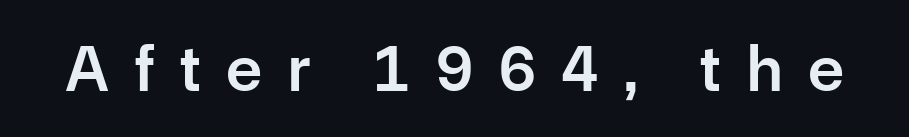
Just letters on the line, the space beneath them empty. This rendering employs a face without finishing strokes, i.e., a sans-serif. The specimen reads as upright at a glance. You could not count columns in this text — the font is proportionally spaced.
